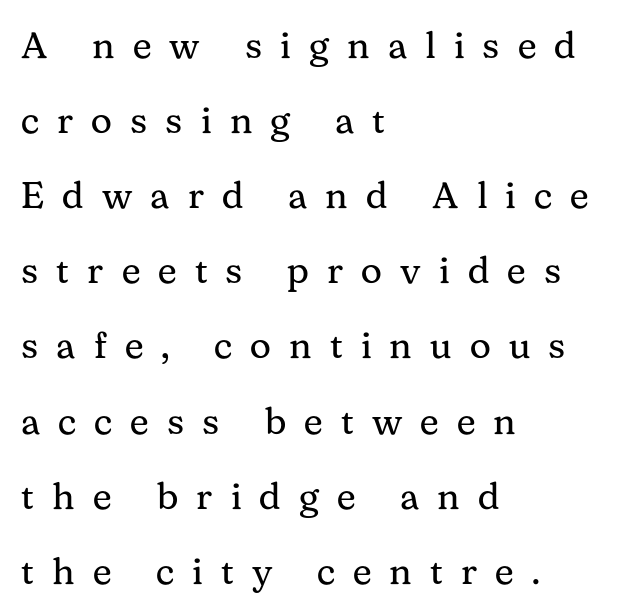
Vertically, the passage feels expansive, rows floating well apart. Stroke terminals: seriffed. In CSS terms this would be text-align: left. Does extra space separate the letters? Yes, quite a lot of it.
